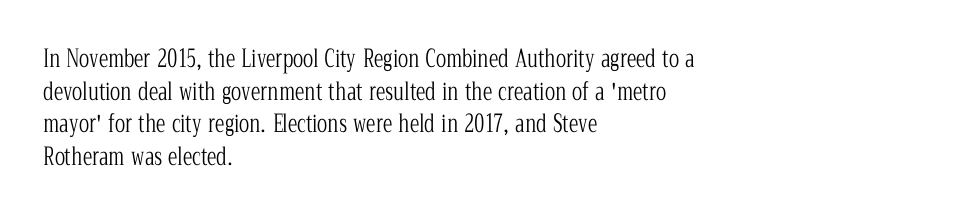
Q: Is the text bold? A: No.
Q: Is the text italic (slanted)? A: No, it is upright.
Q: Is the text underlined? A: No.
Q: How is the paragraph aligned? A: Left-aligned.
Q: Is the spacing between letters normal or unusually wide? A: Normal.
Q: Is the spacing between lines tight, normal or loose? A: Normal.
